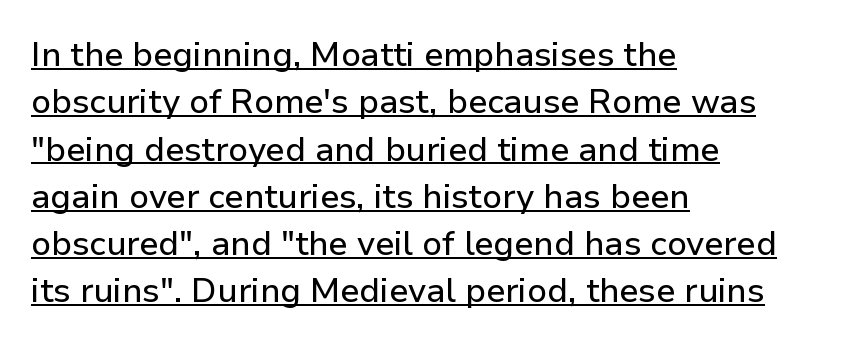
Q: Is the text italic (slanted)? A: No, it is upright.
Q: Is the typeface a serif or a sans-serif typeface? A: Sans-serif.
Q: Is the text underlined? A: Yes.
Q: How is the paragraph aligned? A: Left-aligned.
Q: Is the spacing between letters normal or unusually wide? A: Normal.
Q: Is the spacing between lines tight, normal or loose? A: Normal.
Q: Width (condensed, normal, or wide)? A: Normal.
Q: Stroke contrast? A: Low.
Q: x-height? A: Medium.
Q: Monospaced? A: No.
